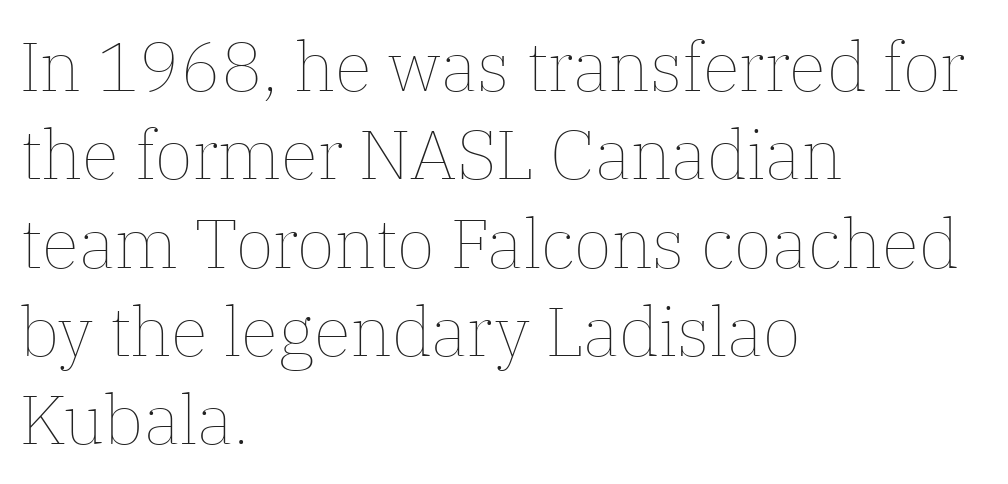
{"italic": "no", "bold": "no", "weight": "thin", "width": "normal", "stroke_contrast": "low", "x_height": "medium", "monospaced": "no", "underline": "no", "align": "left", "line_spacing": "normal", "line_spacing_ratio": 1.28, "letter_spacing": "normal", "letter_spacing_em": 0.0, "glyph_px": 69}
